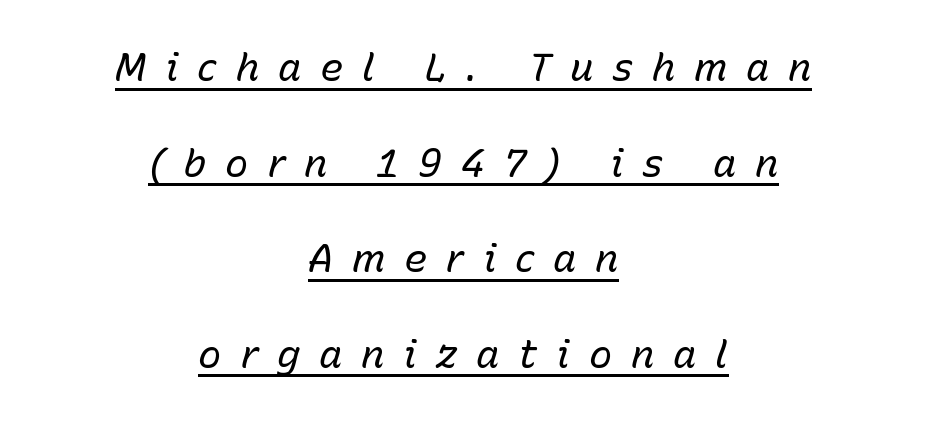
Q: Is the text bold? A: No.
Q: Is the text italic (slanted)? A: Yes, it leans right by about 15 degrees.
Q: Is the text underlined? A: Yes.
Q: How is the paragraph aligned? A: Centered.
Q: Is the spacing between letters normal or unusually wide? A: Unusually wide.
Q: Is the spacing between lines tight, normal or loose? A: Loose.
Q: Width (condensed, normal, or wide)? A: Normal.
Q: Stroke contrast? A: Low.
Q: x-height? A: Medium.
Q: Monospaced? A: No.
